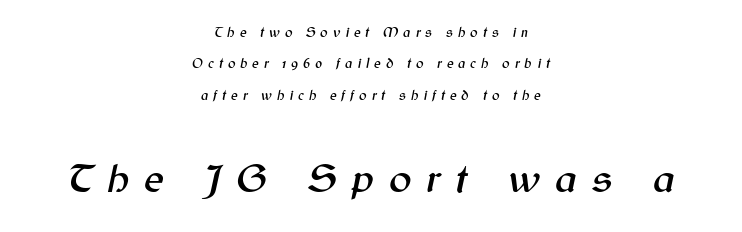
{"italic": "yes", "lean": "right", "slant_degrees": 12, "width": "normal", "stroke_contrast": "medium", "x_height": "medium", "monospaced": "no", "underline": "no", "align": "center", "line_spacing": "loose", "line_spacing_ratio": 2.24, "letter_spacing": "wide", "letter_spacing_em": 0.35, "larger_block": "second", "size_ratio": 3.0, "glyph_px": 42}
